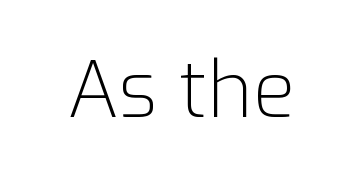
The image shows 78 px light sans-serif type, upright; set normal letter spacing, not underlined; low stroke contrast and a medium x-height.
